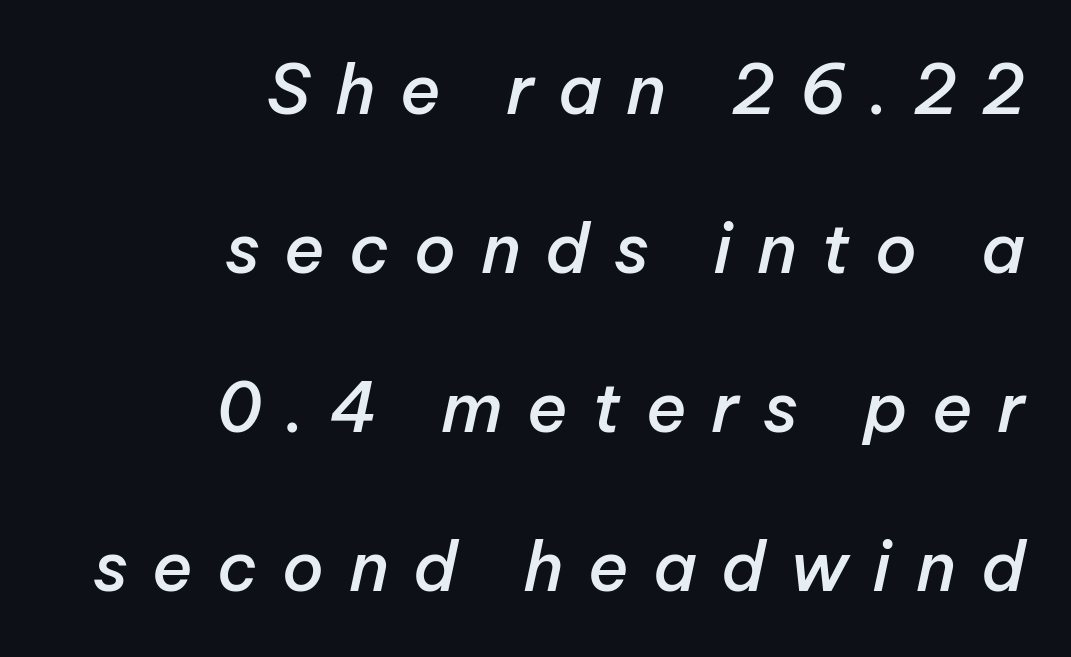
{"italic": "yes", "lean": "right", "slant_degrees": 12, "bold": "semi", "weight": "semibold", "width": "normal", "stroke_contrast": "low", "x_height": "medium", "monospaced": "no", "underline": "no", "align": "right", "line_spacing": "loose", "line_spacing_ratio": 2.34, "letter_spacing": "wide", "letter_spacing_em": 0.36, "glyph_px": 68}
